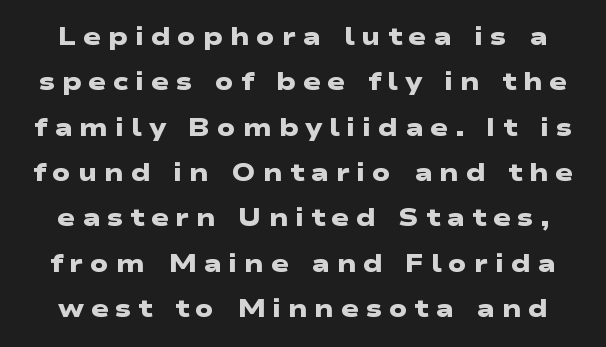
Q: Is the text bold? A: Yes.
Q: Is the text underlined? A: No.
Q: Is the spacing between letters normal or unusually wide? A: Unusually wide.
